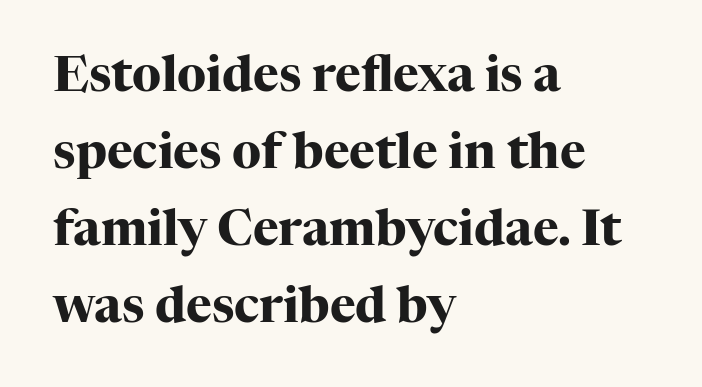
Q: Is the text bold? A: Yes.
Q: Is the text italic (slanted)? A: No, it is upright.
Q: Is the typeface a serif or a sans-serif typeface? A: Serif.
Q: Is the text underlined? A: No.
Q: How is the paragraph aligned? A: Left-aligned.
Q: Is the spacing between letters normal or unusually wide? A: Normal.
Q: Is the spacing between lines tight, normal or loose? A: Normal.
Q: Width (condensed, normal, or wide)? A: Normal.
Q: Stroke contrast? A: High.
Q: x-height? A: Medium.
Q: Monospaced? A: No.
